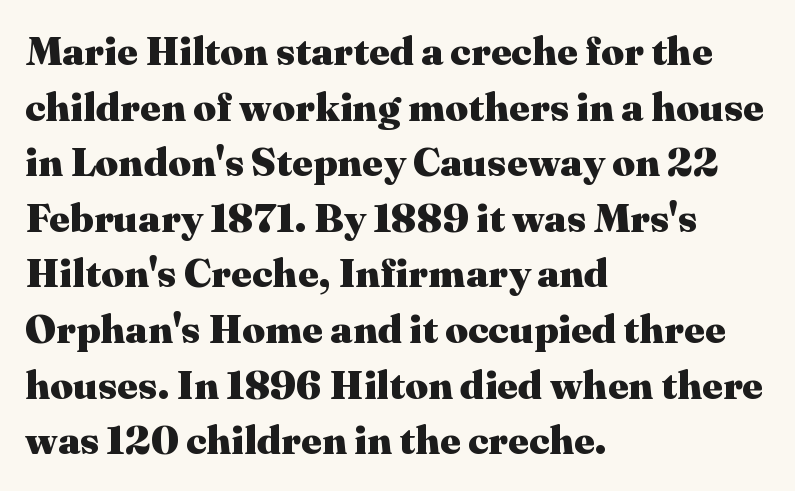
{"serif": "yes", "italic": "no", "bold": "yes", "weight": "heavy", "width": "normal", "stroke_contrast": "medium", "x_height": "medium", "monospaced": "no", "underline": "no", "align": "left", "line_spacing": "normal", "line_spacing_ratio": 1.39, "letter_spacing": "normal", "letter_spacing_em": 0.0, "glyph_px": 40}
